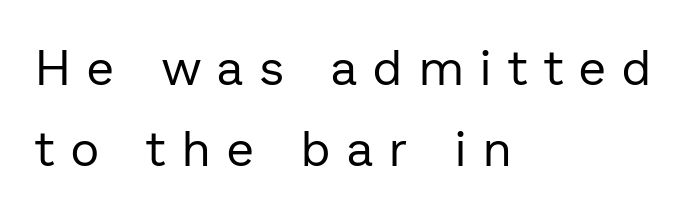
The image shows 49 px regular-weight sans-serif type, upright; set left-aligned, normal line spacing (1.66x), unusually wide letter spacing (+0.34 em), not underlined; low stroke contrast and a medium x-height.
